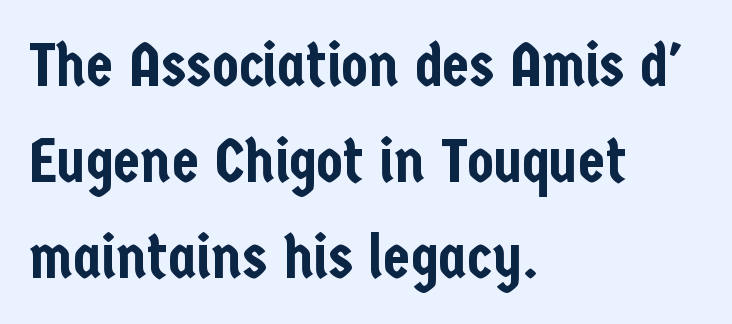
Q: Is the text italic (slanted)? A: No, it is upright.
Q: Is the typeface a serif or a sans-serif typeface? A: Sans-serif.
Q: Is the text underlined? A: No.
Q: How is the paragraph aligned? A: Left-aligned.
Q: Is the spacing between letters normal or unusually wide? A: Normal.
Q: Is the spacing between lines tight, normal or loose? A: Normal.
Q: Width (condensed, normal, or wide)? A: Condensed.
Q: Stroke contrast? A: Low.
Q: x-height? A: Medium.
Q: Monospaced? A: No.
